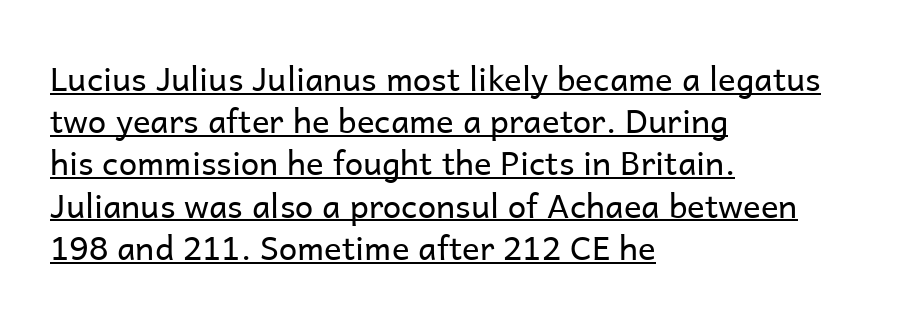
{"serif": "no", "italic": "no", "bold": "no", "weight": "regular", "width": "normal", "stroke_contrast": "low", "x_height": "medium", "monospaced": "no", "underline": "yes", "align": "left", "line_spacing": "normal", "line_spacing_ratio": 1.28, "letter_spacing": "normal", "letter_spacing_em": 0.0, "glyph_px": 33}
